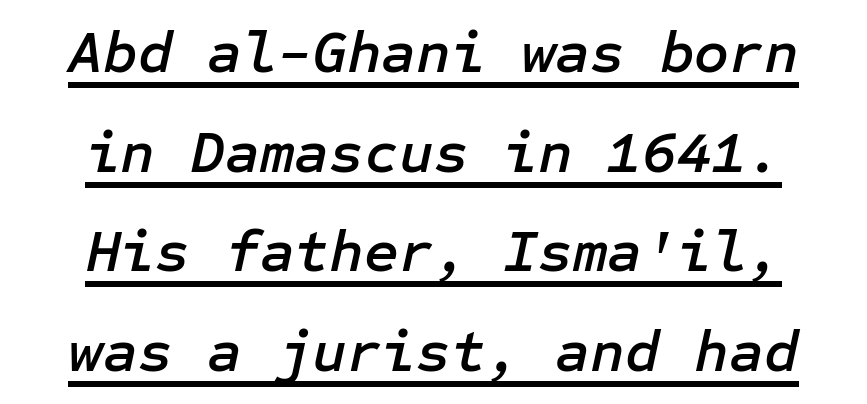
The image shows 60 px text type, italic (leaning right); set centered, normal line spacing (1.66x), normal letter spacing, underlined; low stroke contrast and a medium x-height.
